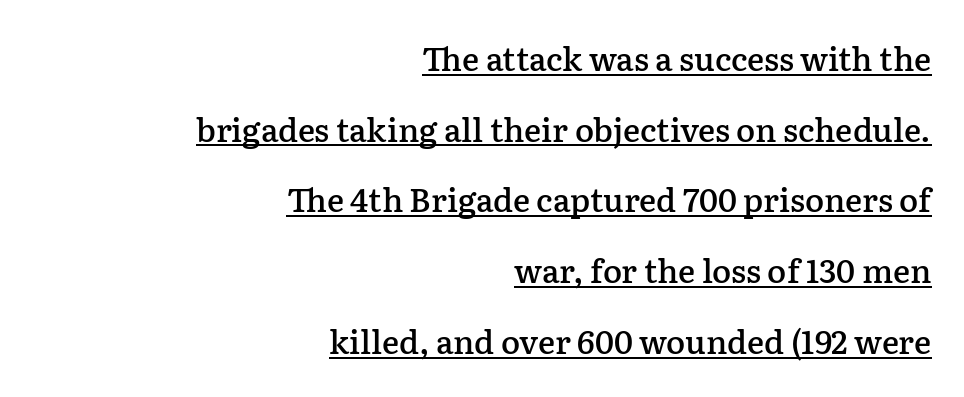
{"serif": "yes", "italic": "no", "bold": "semi", "weight": "semibold", "width": "normal", "stroke_contrast": "low", "x_height": "medium", "monospaced": "no", "underline": "yes", "align": "right", "line_spacing": "loose", "line_spacing_ratio": 2.21, "letter_spacing": "normal", "letter_spacing_em": 0.0, "glyph_px": 32}
